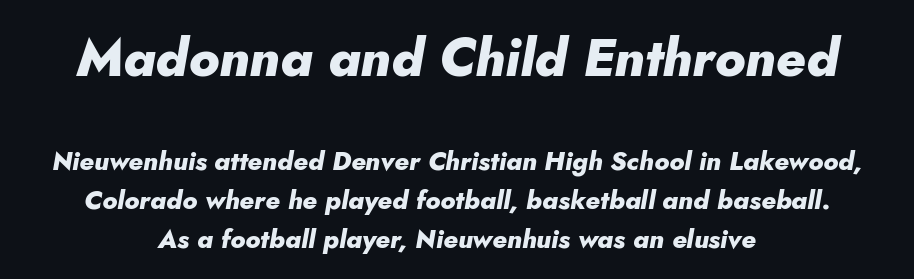
Inter-character spacing is left at the font's built-in metrics. Students, this is bold: see how much ink each stroke carries. Do the characters align in a grid? No, the font is proportional. There's an unmistakable incline to the writing here.
